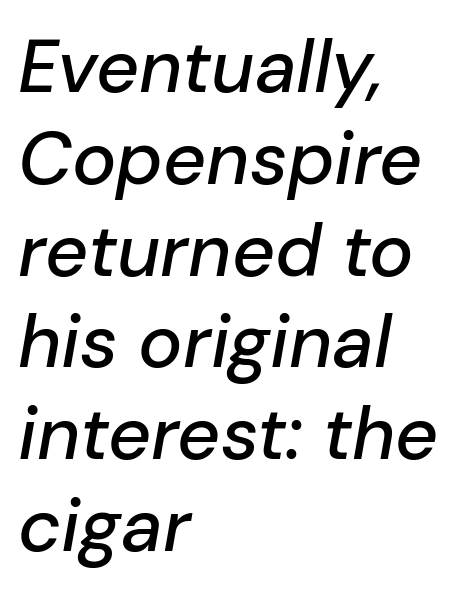
The image shows 74 px text type, italic (leaning right); set left-aligned, line spacing 1.24x, normal letter spacing, not underlined; low stroke contrast and a medium x-height.
